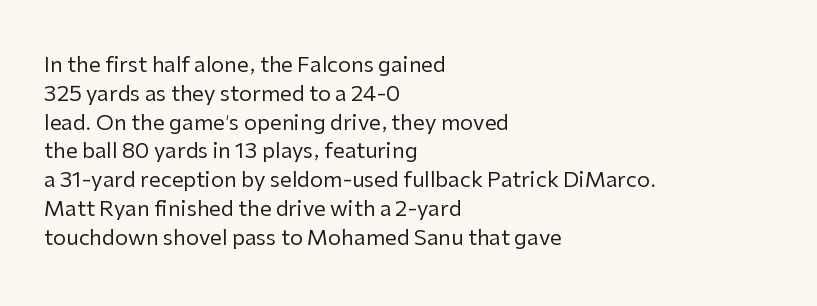
Q: Is the text bold? A: No.
Q: Is the text italic (slanted)? A: No, it is upright.
Q: Is the text underlined? A: No.
Q: How is the paragraph aligned? A: Left-aligned.
Q: Is the spacing between letters normal or unusually wide? A: Normal.
Q: Is the spacing between lines tight, normal or loose? A: Normal.
